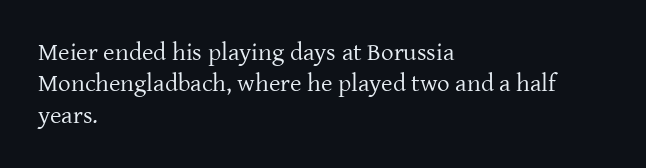
Q: Is the text bold? A: No.
Q: Is the text italic (slanted)? A: No, it is upright.
Q: Is the text underlined? A: No.
Q: How is the paragraph aligned? A: Left-aligned.
Q: Is the spacing between letters normal or unusually wide? A: Normal.
Q: Is the spacing between lines tight, normal or loose? A: Normal.
